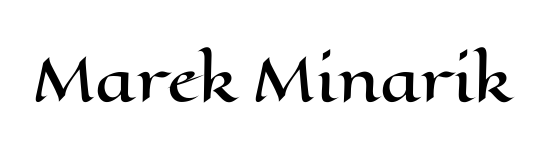
The image shows 57 px wide type, upright; set normal letter spacing, not underlined; high stroke contrast and a medium x-height.
